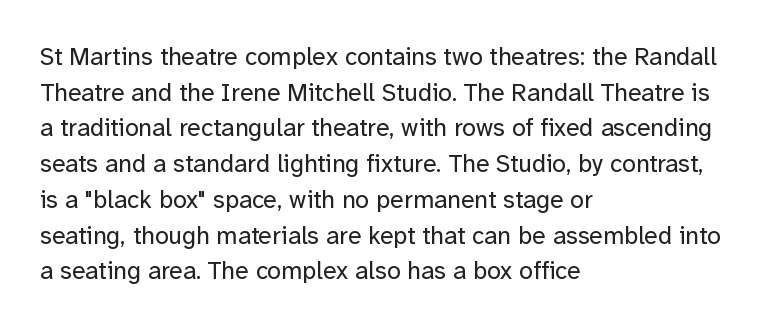
The image shows 25 px text type, upright; set left-aligned, normal line spacing (1.43x), normal letter spacing, not underlined.
